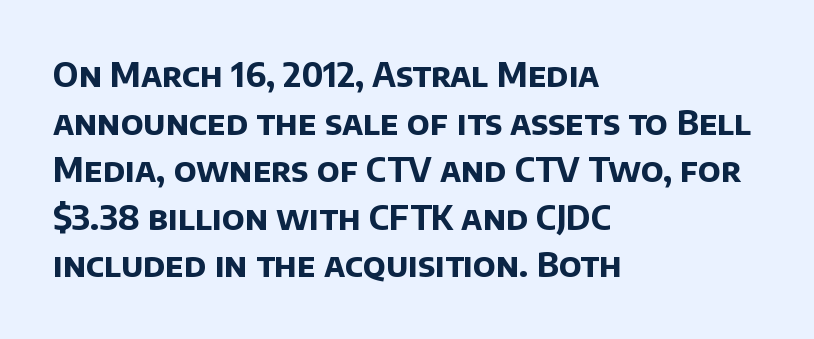
{"serif": "no", "bold": "yes", "weight": "bold", "width": "normal", "stroke_contrast": "low", "x_height": "large", "monospaced": "no", "underline": "no", "align": "left", "line_spacing": "normal", "line_spacing_ratio": 1.44, "letter_spacing": "normal", "letter_spacing_em": 0.0, "glyph_px": 33}
